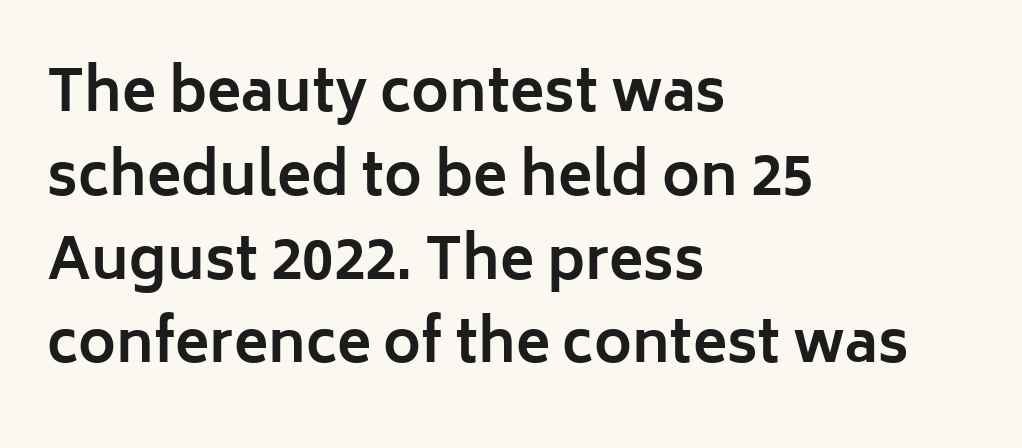
The characters look thick and weighty, a clear bold. The lines are quadded left. Nobody drew a line under any word here. The face used here is proportionally spaced, like ordinary book or web type. Tracking value appears to be zero — textbook default spacing. Unlike italic type, these characters show no tilt at all.
